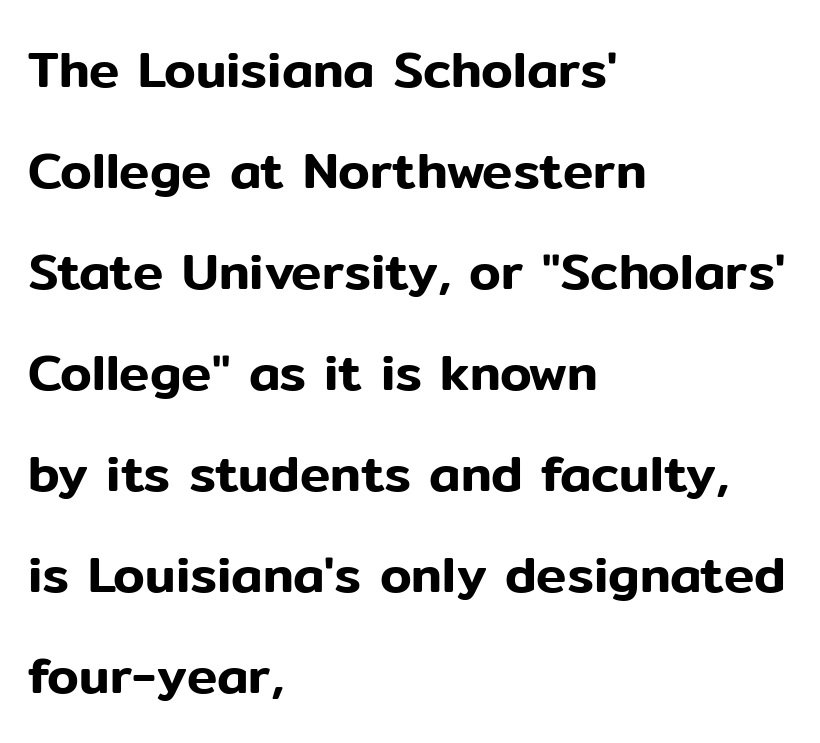
You could not count columns in this text — the font is proportionally spaced. Every stem runs plumb, perpendicular to the baseline. Line starts are locked; line ends wander. The area under the type is left untouched. The leading is generous, giving the passage an open texture.
